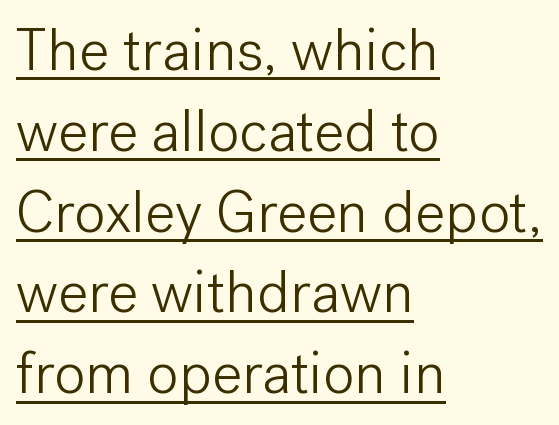
Q: Is the text bold? A: No.
Q: Is the text italic (slanted)? A: No, it is upright.
Q: Is the typeface a serif or a sans-serif typeface? A: Sans-serif.
Q: Is the text underlined? A: Yes.
Q: How is the paragraph aligned? A: Left-aligned.
Q: Is the spacing between letters normal or unusually wide? A: Normal.
Q: Is the spacing between lines tight, normal or loose? A: Normal.
Q: Width (condensed, normal, or wide)? A: Normal.
Q: Stroke contrast? A: Low.
Q: x-height? A: Medium.
Q: Monospaced? A: No.
